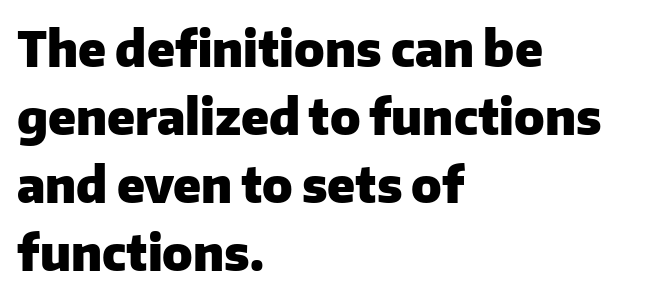
The font is running at its bold setting. Character widths vary here, with narrow letters taking less room than wide ones. A clean baseline with only descenders dipping below it. Upright lettering throughout. The tracking reads as untouched default to a designer's eye. Vertical spacing — default.
